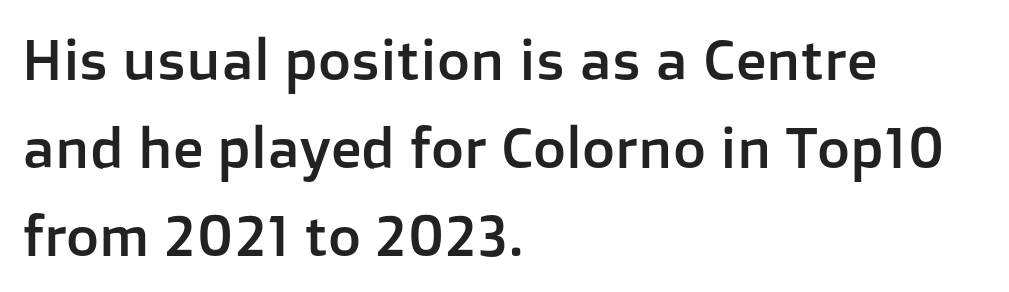
Q: Is the text italic (slanted)? A: No, it is upright.
Q: Is the typeface a serif or a sans-serif typeface? A: Sans-serif.
Q: Is the text underlined? A: No.
Q: How is the paragraph aligned? A: Left-aligned.
Q: Is the spacing between letters normal or unusually wide? A: Normal.
Q: Is the spacing between lines tight, normal or loose? A: Normal.
Q: Width (condensed, normal, or wide)? A: Normal.
Q: Stroke contrast? A: Low.
Q: x-height? A: Medium.
Q: Monospaced? A: No.
